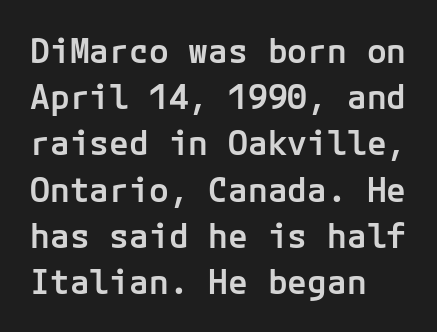
A clean baseline with only descenders dipping below it. Unlike a traditional serif, this face leaves its strokes unadorned. Caption: multi-line text, flush left, ragged right. Does the leading feel generous? No, just average. Vertical strokes here are truly vertical. There is no visible air inserted between adjacent glyphs.
